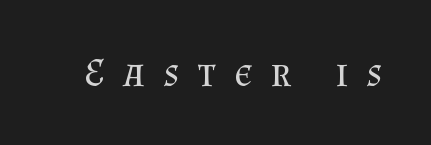
The image shows 40 px regular-weight serif type, upright; set unusually wide letter spacing (+0.46 em), not underlined; medium stroke contrast and a small x-height.
